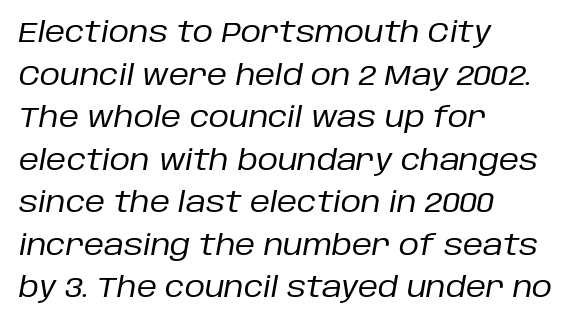
The setting favours the left margin, as ordinary paragraphs usually do. Summary of weight: not heavy and not bold. The leading is moderate, giving the passage an even texture. Do the characters align in a grid? No, the font is proportional. Each word holds together tightly as a unit, with standard inter-letter gaps. The lettering tilts uniformly, giving the passage an italic look.
